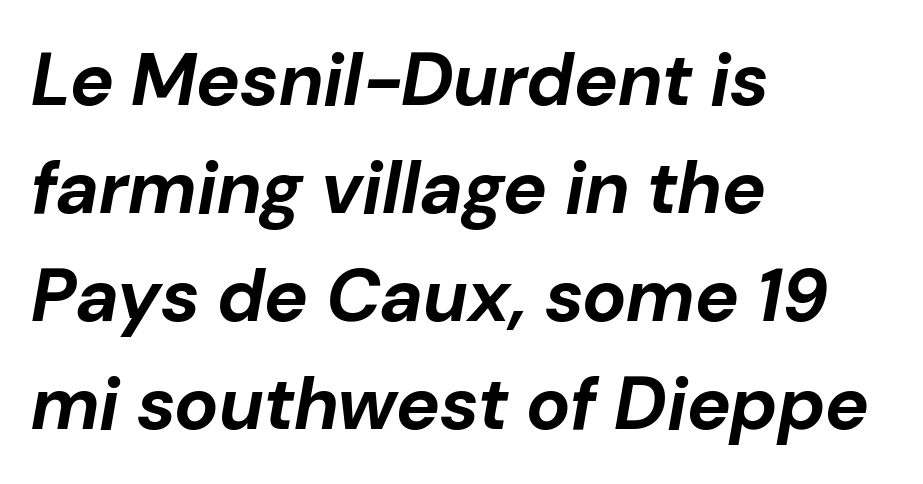
{"italic": "yes", "lean": "right", "slant_degrees": 10, "bold": "yes", "weight": "bold", "width": "normal", "stroke_contrast": "low", "x_height": "medium", "monospaced": "no", "underline": "no", "align": "left", "line_spacing": "normal", "line_spacing_ratio": 1.46, "letter_spacing": "normal", "letter_spacing_em": 0.0, "glyph_px": 74}
